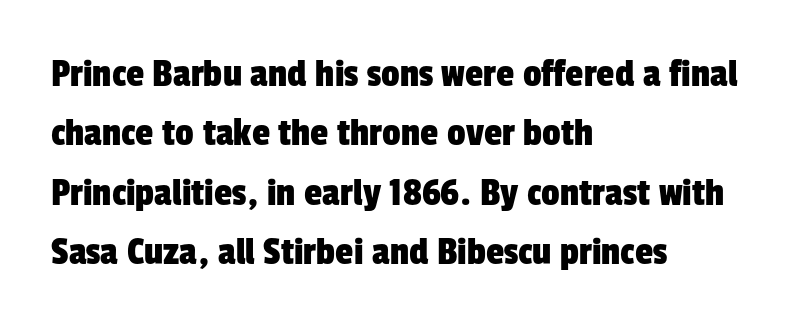
{"serif": "no", "width": "condensed", "stroke_contrast": "low", "x_height": "medium", "monospaced": "no", "underline": "no", "align": "left", "line_spacing": "normal", "line_spacing_ratio": 1.45, "letter_spacing": "normal", "letter_spacing_em": 0.0, "glyph_px": 41}
